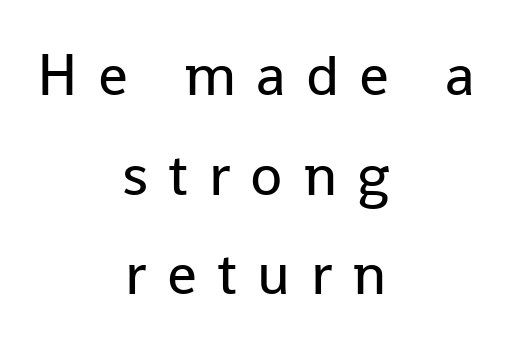
{"serif": "no", "italic": "no", "bold": "no", "weight": "regular", "width": "normal", "stroke_contrast": "low", "x_height": "medium", "monospaced": "no", "underline": "no", "align": "center", "line_spacing": "normal", "line_spacing_ratio": 1.69, "letter_spacing": "wide", "letter_spacing_em": 0.34, "glyph_px": 59}
